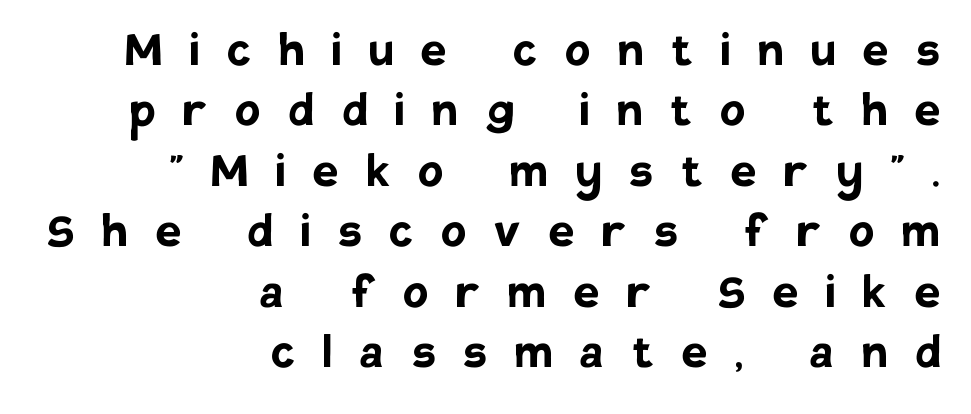
Q: Is the text bold? A: Yes.
Q: Is the text italic (slanted)? A: No, it is upright.
Q: Is the typeface a serif or a sans-serif typeface? A: Sans-serif.
Q: Is the text underlined? A: No.
Q: How is the paragraph aligned? A: Right-aligned.
Q: Is the spacing between letters normal or unusually wide? A: Unusually wide.
Q: Is the spacing between lines tight, normal or loose? A: Tight.
Q: Width (condensed, normal, or wide)? A: Normal.
Q: Stroke contrast? A: Low.
Q: x-height? A: Large.
Q: Monospaced? A: No.
